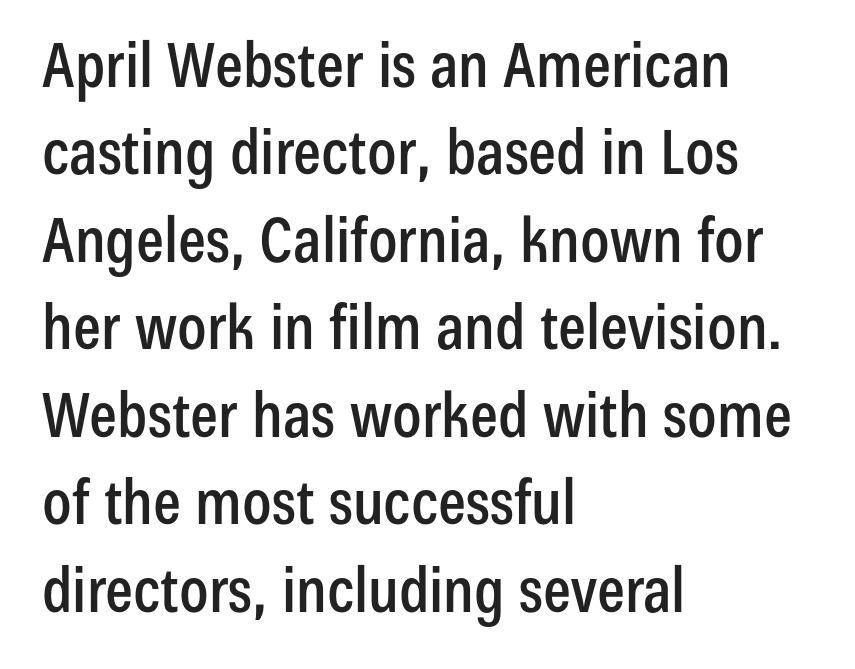
Q: Is the text italic (slanted)? A: No, it is upright.
Q: Is the typeface a serif or a sans-serif typeface? A: Sans-serif.
Q: Is the text underlined? A: No.
Q: How is the paragraph aligned? A: Left-aligned.
Q: Is the spacing between letters normal or unusually wide? A: Normal.
Q: Is the spacing between lines tight, normal or loose? A: Normal.
Q: Width (condensed, normal, or wide)? A: Condensed.
Q: Stroke contrast? A: Low.
Q: x-height? A: Medium.
Q: Monospaced? A: No.
